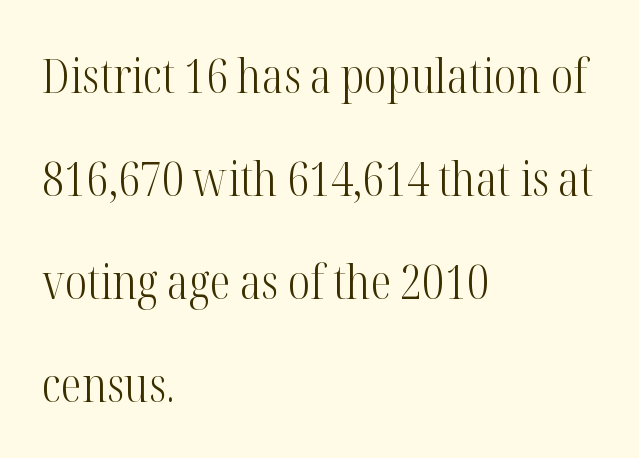
Q: Is the text bold? A: No.
Q: Is the text italic (slanted)? A: No, it is upright.
Q: Is the typeface a serif or a sans-serif typeface? A: Serif.
Q: Is the text underlined? A: No.
Q: How is the paragraph aligned? A: Left-aligned.
Q: Is the spacing between letters normal or unusually wide? A: Normal.
Q: Is the spacing between lines tight, normal or loose? A: Loose.
Q: Width (condensed, normal, or wide)? A: Condensed.
Q: Stroke contrast? A: High.
Q: x-height? A: Medium.
Q: Monospaced? A: No.
